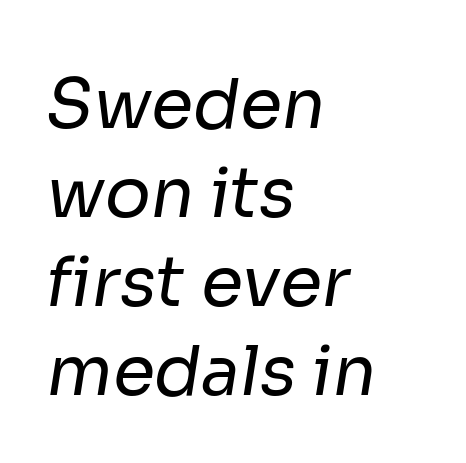
The image shows 68 px regular-weight sans-serif type; set left-aligned, normal line spacing (1.31x), normal letter spacing, not underlined; low stroke contrast and a medium x-height.
